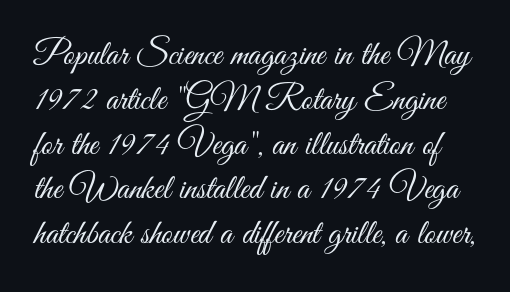
Q: Is the text bold? A: No.
Q: Is the text italic (slanted)? A: Yes.
Q: Is the typeface a serif or a sans-serif typeface? A: Sans-serif.
Q: Is the text underlined? A: No.
Q: Is the spacing between letters normal or unusually wide? A: Normal.
Q: Is the spacing between lines tight, normal or loose? A: Normal.
Q: Width (condensed, normal, or wide)? A: Condensed.
Q: Stroke contrast? A: Medium.
Q: x-height? A: Small.
Q: Monospaced? A: No.
